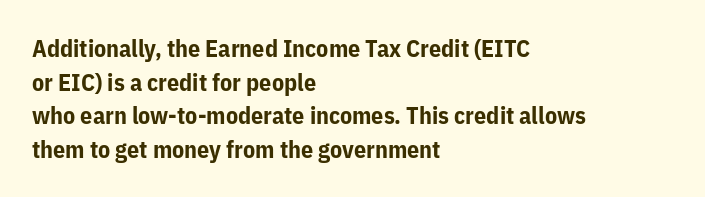
Any mark beneath the type? The region is blank. Regular leading. The face used here is rendered with its standard letterfit. These words are printed bold, with thick strokes throughout. Italic? Not at all — the glyphs are vertical. Left-aligned paragraph, ragged on the right.
